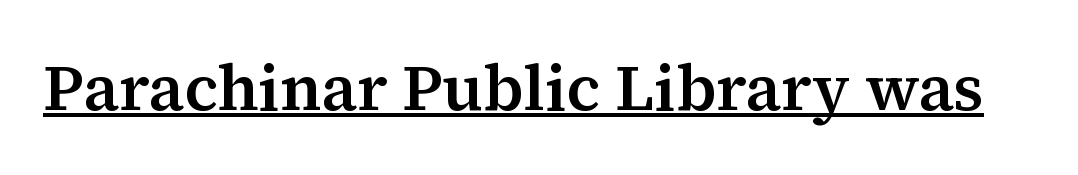
A continuous stroke trails under the words, as in a hyperlink. If you drew a line through each stem, it would be perfectly vertical. These lines are rendered in a variable-pitch font. The rendering keeps characters at their native spacing. This rendering employs a face with finishing strokes, i.e., a serif.
